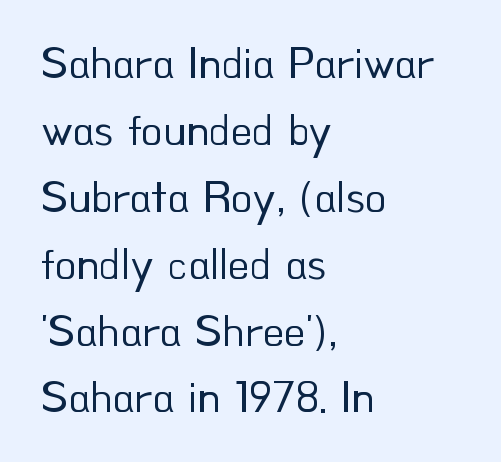
The image shows 44 px regular-weight sans-serif type, upright; set left-aligned, normal line spacing (1.52x), normal letter spacing, not underlined; low stroke contrast and a small x-height.
